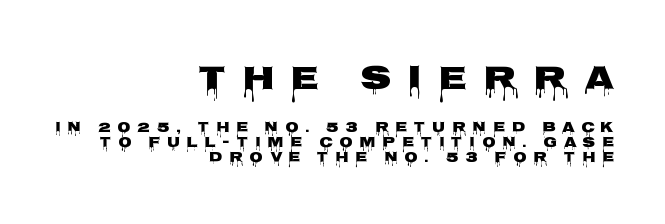
Q: Is the text italic (slanted)? A: No, it is upright.
Q: Is the typeface a serif or a sans-serif typeface? A: Sans-serif.
Q: Is the text underlined? A: No.
Q: How is the paragraph aligned? A: Right-aligned.
Q: Is the spacing between letters normal or unusually wide? A: Unusually wide.
Q: Is the spacing between lines tight, normal or loose? A: Tight.
Q: Which block of text is set in a larger size, the first (top) or the second (bottom)? A: The first (top) one.
Q: Width (condensed, normal, or wide)? A: Wide.
Q: Stroke contrast? A: Low.
Q: x-height? A: Large.
Q: Monospaced? A: No.
